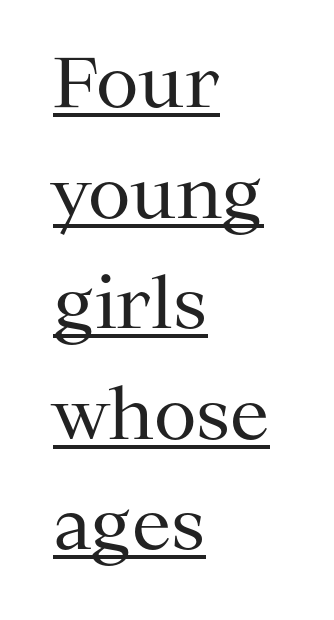
The image shows 70 px regular-weight serif type, upright; set left-aligned, normal line spacing (1.58x), normal letter spacing, underlined; medium stroke contrast and a medium x-height.
